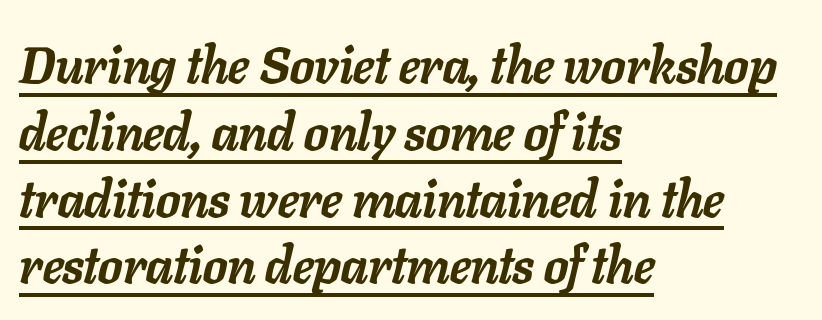
The image shows 51 px semibold type, italic (leaning right); set left-aligned, normal line spacing (1.31x), normal letter spacing, underlined; low stroke contrast and a medium x-height.
